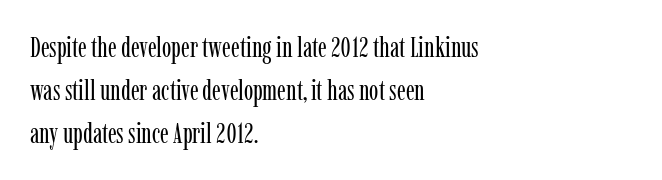
Unmarked baselines from the first word to the last. This rendering leaves character spacing at its baseline value. Proportional: the letters do not fall into vertical columns. Style check: upright.
